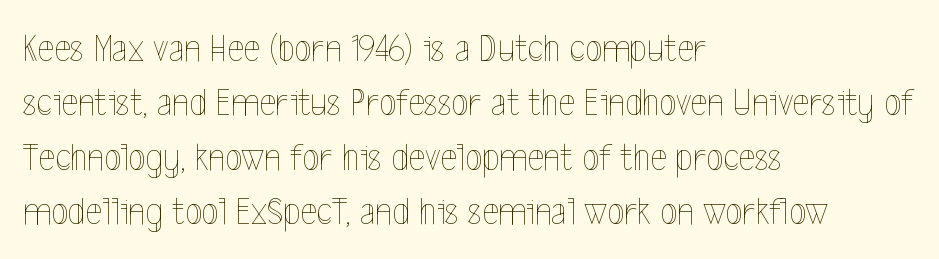
The image shows 40 px thin, condensed type, upright; set left-aligned, normal line spacing (1.36x), normal letter spacing, not underlined; a medium x-height.
